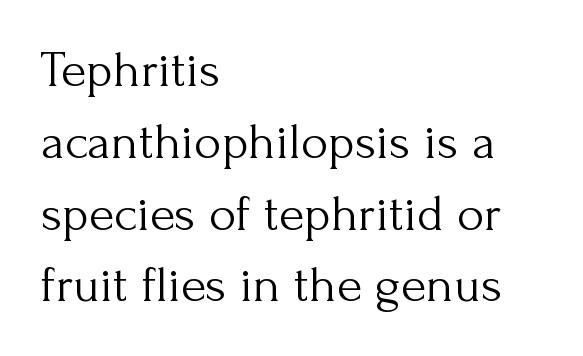
The image shows 52 px light serif type, upright; set left-aligned, normal line spacing (1.38x), normal letter spacing, not underlined; medium stroke contrast and a small x-height.
